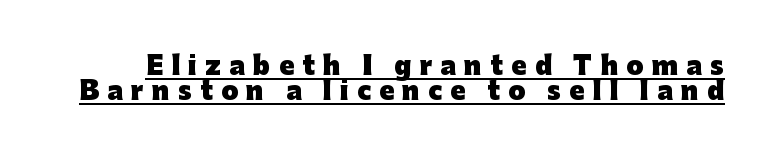
{"italic": "no", "bold": "yes", "underline": "yes", "line_spacing": "tight", "line_spacing_ratio": 0.99, "letter_spacing": "wide", "letter_spacing_em": 0.33, "glyph_px": 25}
